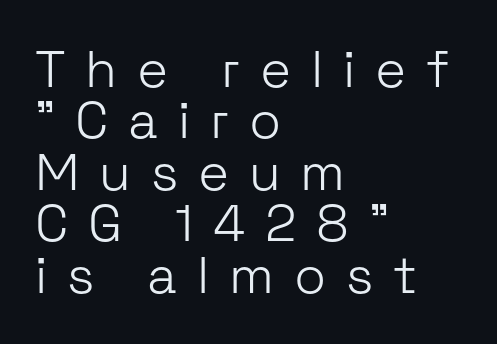
{"serif": "no", "italic": "no", "bold": "no", "weight": "light", "width": "normal", "stroke_contrast": "low", "x_height": "medium", "monospaced": "no", "underline": "no", "align": "left", "line_spacing": "tight", "line_spacing_ratio": 0.99, "letter_spacing": "wide", "letter_spacing_em": 0.38, "glyph_px": 52}
